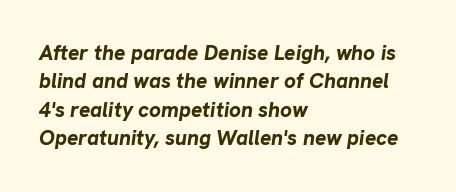
Slanted lettering throughout. Short and long lines alike share a common starting point at left. Students, this is bold: see how much ink each stroke carries. Check under the words: just untouched page.
